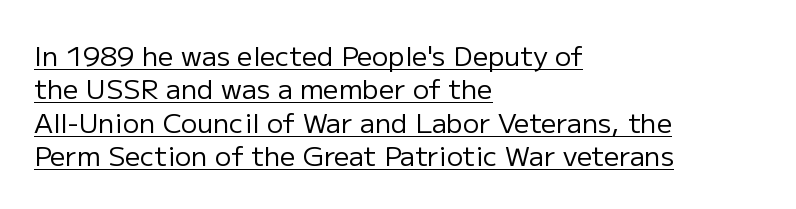
Q: Is the text bold? A: No.
Q: Is the text italic (slanted)? A: No, it is upright.
Q: Is the text underlined? A: Yes.
Q: How is the paragraph aligned? A: Left-aligned.
Q: Is the spacing between letters normal or unusually wide? A: Normal.
